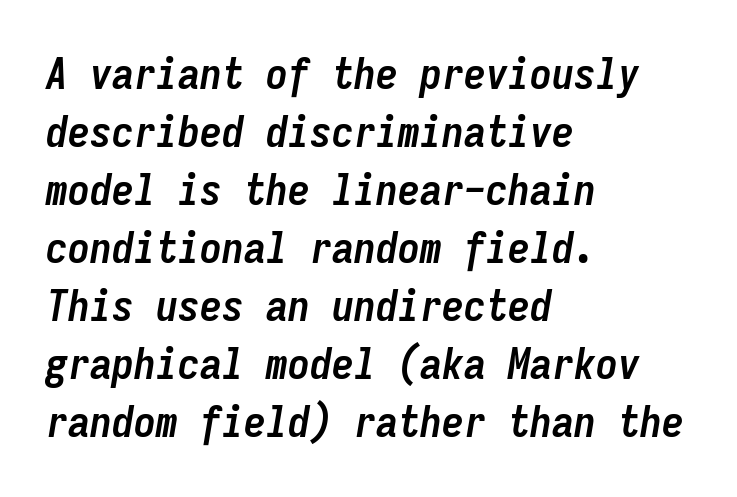
Q: Is the text bold? A: Yes.
Q: Is the text italic (slanted)? A: Yes, it leans right by about 9 degrees.
Q: Is the text underlined? A: No.
Q: How is the paragraph aligned? A: Left-aligned.
Q: Is the spacing between letters normal or unusually wide? A: Normal.
Q: Is the spacing between lines tight, normal or loose? A: Normal.
Q: Width (condensed, normal, or wide)? A: Condensed.
Q: Stroke contrast? A: Low.
Q: x-height? A: Medium.
Q: Monospaced? A: Yes.
